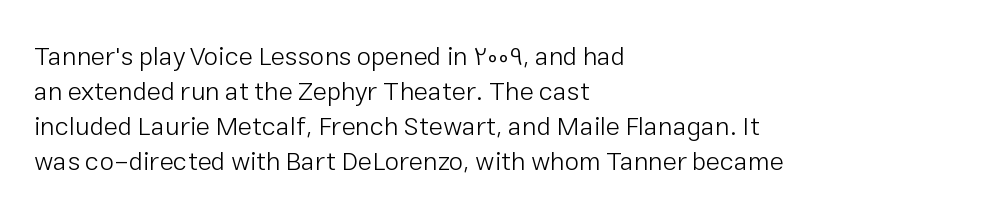
The image shows 26 px text type, upright; set left-aligned, normal line spacing (1.35x), normal letter spacing, not underlined.
